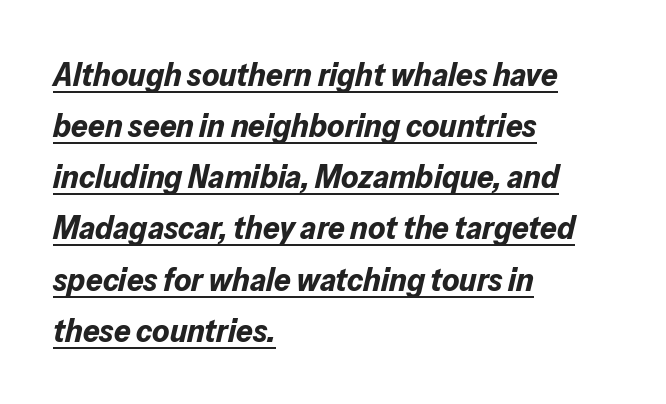
The image shows 33 px bold type, italic (leaning right); set left-aligned, normal line spacing (1.55x), normal letter spacing, underlined; low stroke contrast and a medium x-height.
